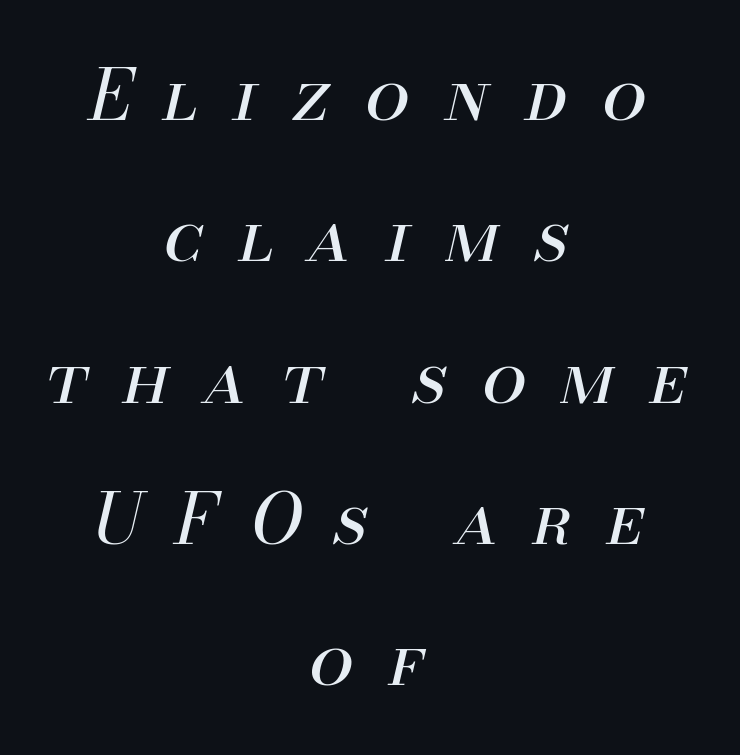
{"italic": "yes", "lean": "right", "slant_degrees": 13, "bold": "no", "weight": "regular", "width": "normal", "stroke_contrast": "medium", "x_height": "small", "monospaced": "no", "underline": "no", "align": "center", "line_spacing": "loose", "line_spacing_ratio": 1.99, "letter_spacing": "wide", "letter_spacing_em": 0.49, "glyph_px": 71}
